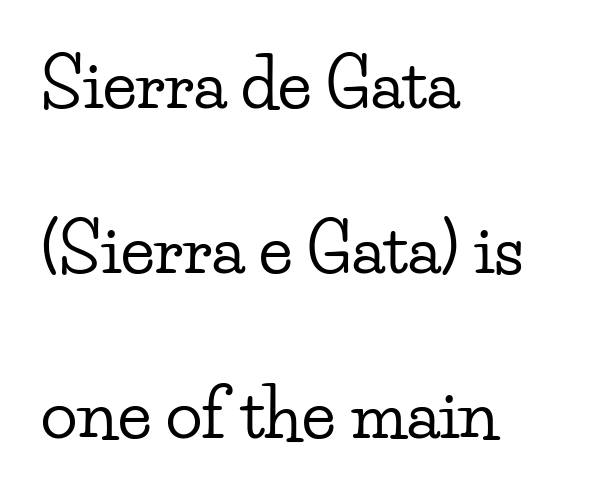
The image shows 68 px wide serif type, upright; set left-aligned, loose line spacing (2.43x), normal letter spacing, not underlined; low stroke contrast and a small x-height.
